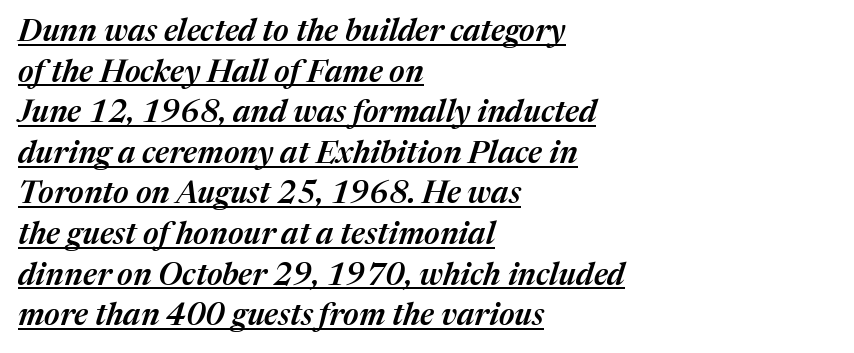
Q: Is the text bold? A: Semi-bold.
Q: Is the text italic (slanted)? A: Yes, it leans right by about 17 degrees.
Q: Is the text underlined? A: Yes.
Q: How is the paragraph aligned? A: Left-aligned.
Q: Is the spacing between letters normal or unusually wide? A: Normal.
Q: Is the spacing between lines tight, normal or loose? A: Normal.
Q: Width (condensed, normal, or wide)? A: Normal.
Q: Stroke contrast? A: Medium.
Q: x-height? A: Medium.
Q: Monospaced? A: No.
